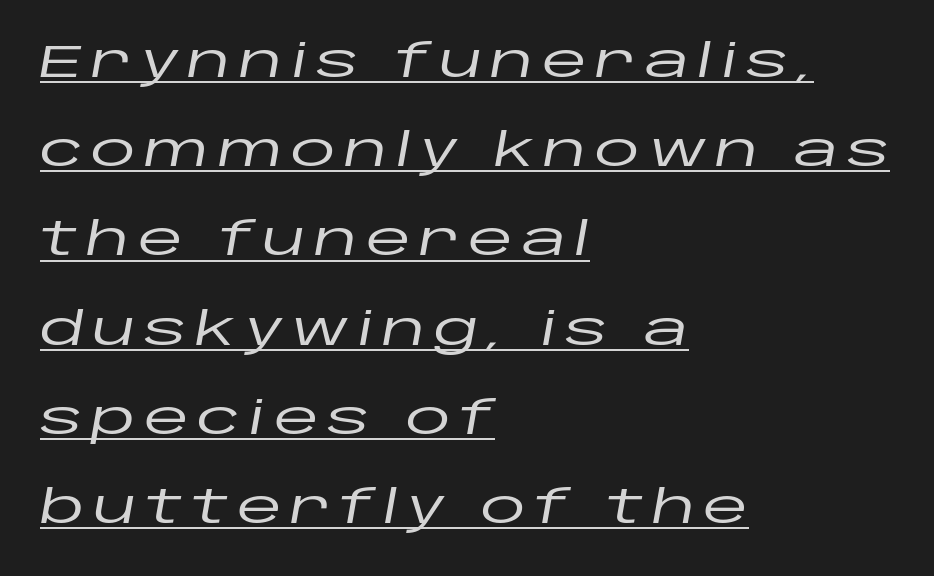
{"italic": "yes", "lean": "right", "slant_degrees": 10, "width": "wide", "stroke_contrast": "low", "x_height": "large", "monospaced": "no", "underline": "yes", "align": "left", "line_spacing": "loose", "line_spacing_ratio": 1.94, "glyph_px": 46}
